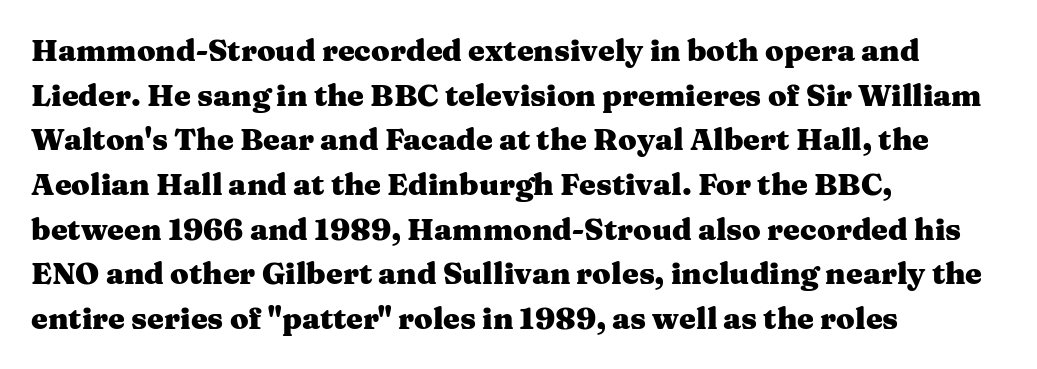
Q: Is the text bold? A: Yes.
Q: Is the text italic (slanted)? A: No, it is upright.
Q: Is the typeface a serif or a sans-serif typeface? A: Serif.
Q: Is the text underlined? A: No.
Q: How is the paragraph aligned? A: Left-aligned.
Q: Is the spacing between letters normal or unusually wide? A: Normal.
Q: Is the spacing between lines tight, normal or loose? A: Normal.
Q: Width (condensed, normal, or wide)? A: Wide.
Q: Stroke contrast? A: Medium.
Q: x-height? A: Medium.
Q: Monospaced? A: No.
